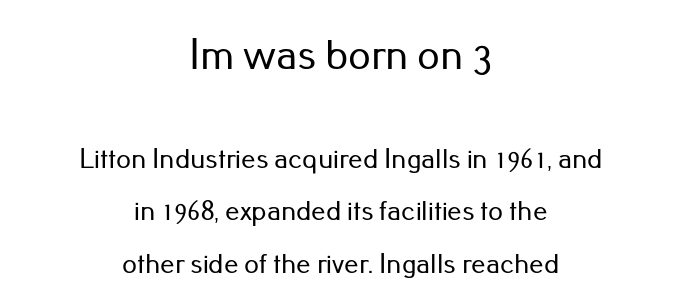
Q: Is the text italic (slanted)? A: No, it is upright.
Q: Is the typeface a serif or a sans-serif typeface? A: Sans-serif.
Q: Is the text underlined? A: No.
Q: How is the paragraph aligned? A: Centered.
Q: Is the spacing between letters normal or unusually wide? A: Normal.
Q: Which block of text is set in a larger size, the first (top) or the second (bottom)? A: The first (top) one.
Q: Width (condensed, normal, or wide)? A: Normal.
Q: Stroke contrast? A: Low.
Q: x-height? A: Small.
Q: Monospaced? A: No.
